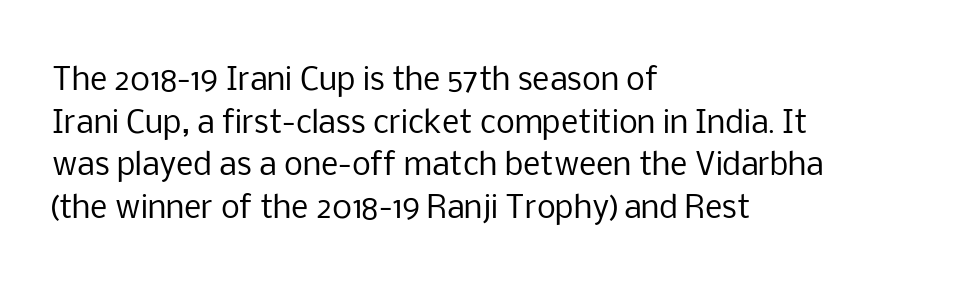
Q: Is the text bold? A: No.
Q: Is the text italic (slanted)? A: No, it is upright.
Q: Is the typeface a serif or a sans-serif typeface? A: Sans-serif.
Q: Is the text underlined? A: No.
Q: How is the paragraph aligned? A: Left-aligned.
Q: Is the spacing between letters normal or unusually wide? A: Normal.
Q: Is the spacing between lines tight, normal or loose? A: Normal.
Q: Width (condensed, normal, or wide)? A: Normal.
Q: Stroke contrast? A: Low.
Q: x-height? A: Medium.
Q: Monospaced? A: No.
